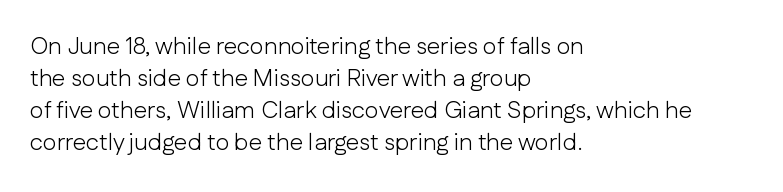
The strip under each line holds only bare page. You could call the tracking neutral — neither tight nor loose. Where is the straight margin? On the left. Upright lettering throughout. The weight tops out at a normal text grade.
